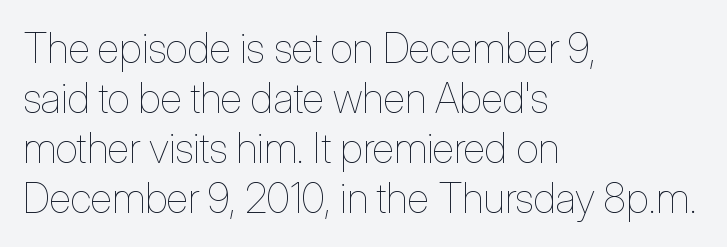
Q: Is the text bold? A: No.
Q: Is the text italic (slanted)? A: No, it is upright.
Q: Is the text underlined? A: No.
Q: How is the paragraph aligned? A: Left-aligned.
Q: Is the spacing between letters normal or unusually wide? A: Normal.
Q: Width (condensed, normal, or wide)? A: Condensed.
Q: Stroke contrast? A: Low.
Q: x-height? A: Medium.
Q: Monospaced? A: No.
